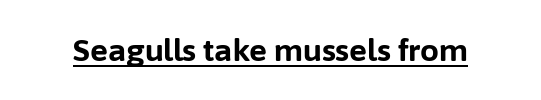
The image shows 30 px bold sans-serif type, upright; set normal letter spacing, underlined; low stroke contrast and a medium x-height.
